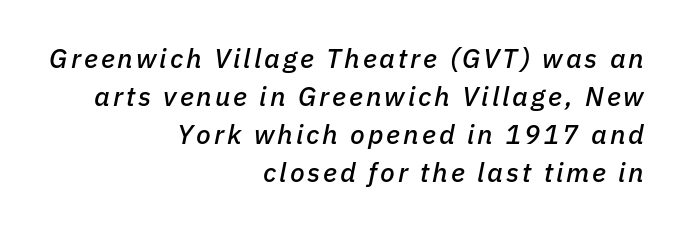
The image shows 27 px text type, italic (leaning right); set right-aligned, normal line spacing (1.41x), not underlined.
